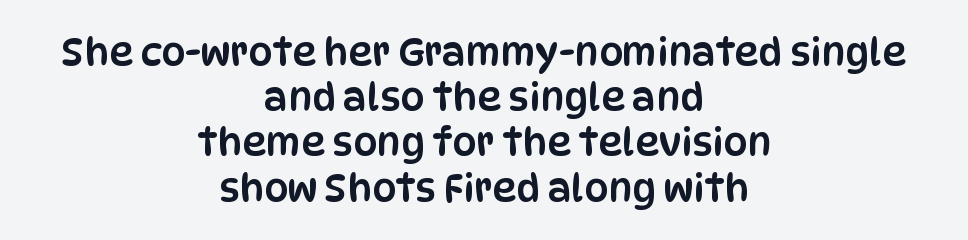
{"serif": "no", "italic": "no", "width": "condensed", "stroke_contrast": "low", "x_height": "large", "monospaced": "no", "underline": "no", "align": "center", "line_spacing_ratio": 1.19, "letter_spacing": "normal", "letter_spacing_em": 0.0, "glyph_px": 38}
